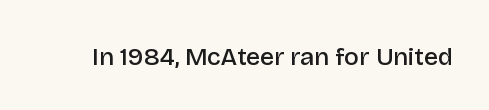
Q: Is the text bold? A: Semi-bold.
Q: Is the text italic (slanted)? A: No, it is upright.
Q: Is the text underlined? A: No.
Q: Is the spacing between letters normal or unusually wide? A: Normal.
